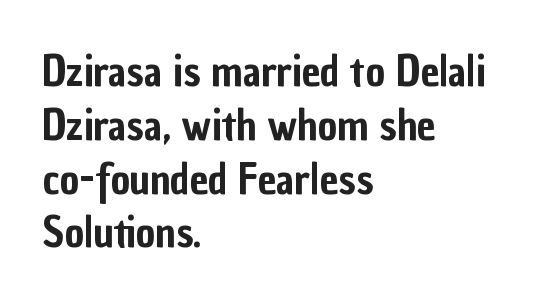
The image shows 42 px condensed sans-serif type, upright; set left-aligned, normal line spacing (1.28x), normal letter spacing, not underlined; low stroke contrast and a medium x-height.
